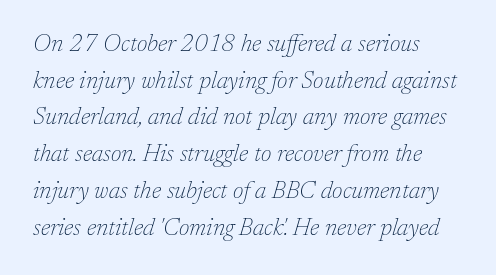
The image shows 24 px text type, italic (leaning right); set left-aligned, normal line spacing (1.53x), normal letter spacing, not underlined.
